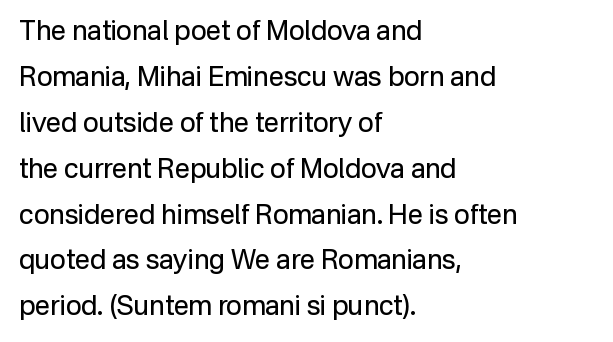
Q: Is the text bold? A: No.
Q: Is the text italic (slanted)? A: No, it is upright.
Q: Is the text underlined? A: No.
Q: How is the paragraph aligned? A: Left-aligned.
Q: Is the spacing between letters normal or unusually wide? A: Normal.
Q: Is the spacing between lines tight, normal or loose? A: Normal.
